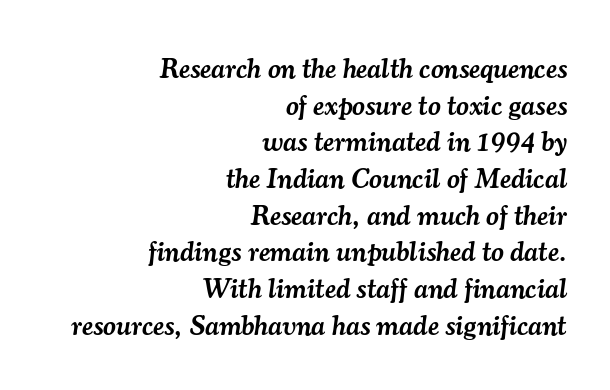
{"serif": "yes", "italic": "yes", "lean": "right", "slant_degrees": 7, "bold": "semi", "weight": "semibold", "width": "normal", "stroke_contrast": "medium", "x_height": "small", "monospaced": "no", "underline": "no", "align": "right", "line_spacing": "normal", "line_spacing_ratio": 1.31, "letter_spacing": "normal", "letter_spacing_em": 0.0, "glyph_px": 28}
